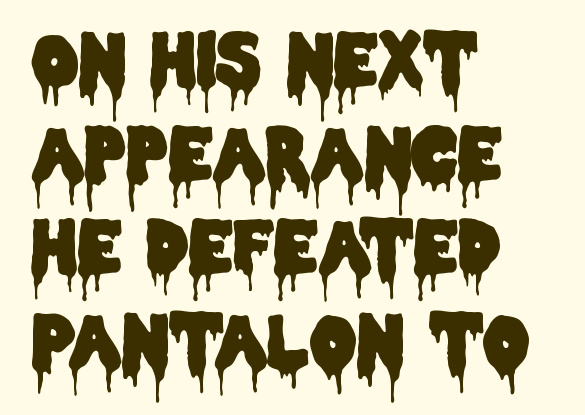
The image shows 72 px condensed sans-serif type, upright; set left-aligned, normal line spacing (1.3x), normal letter spacing, not underlined; low stroke contrast and a large x-height.
